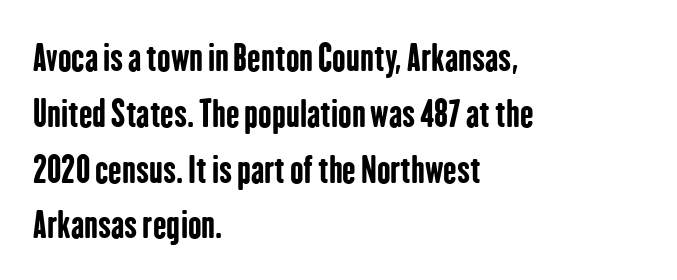
The image shows 36 px bold, condensed sans-serif type, upright; set left-aligned, normal line spacing (1.55x), normal letter spacing, not underlined; low stroke contrast and a medium x-height.
